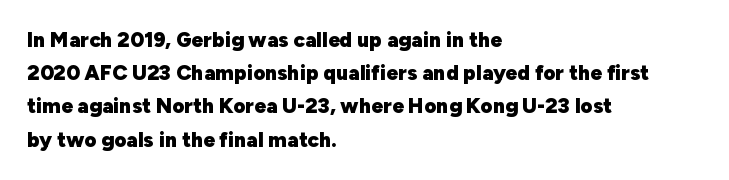
The font is running at its bold setting. Letters rest on an invisible, unmarked baseline. Students, note that the glyphs here touch the page at normal intervals. The rendering anchors every line to the left-hand side.
